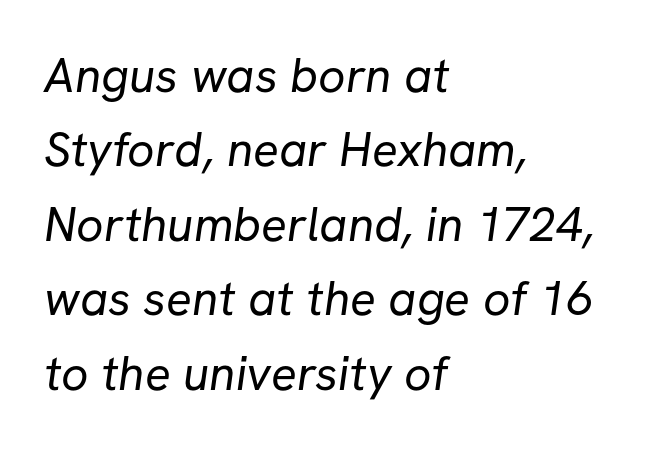
Q: Is the text bold? A: No.
Q: Is the typeface a serif or a sans-serif typeface? A: Sans-serif.
Q: Is the text underlined? A: No.
Q: How is the paragraph aligned? A: Left-aligned.
Q: Is the spacing between letters normal or unusually wide? A: Normal.
Q: Is the spacing between lines tight, normal or loose? A: Normal.
Q: Width (condensed, normal, or wide)? A: Normal.
Q: Stroke contrast? A: Low.
Q: x-height? A: Medium.
Q: Monospaced? A: No.
